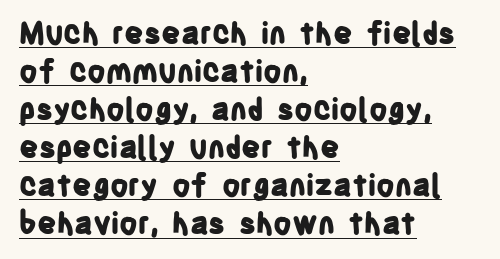
{"serif": "no", "italic": "no", "bold": "yes", "weight": "bold", "width": "condensed", "stroke_contrast": "low", "x_height": "large", "monospaced": "no", "underline": "yes", "align": "left", "line_spacing": "normal", "line_spacing_ratio": 1.27, "letter_spacing": "normal", "letter_spacing_em": 0.0, "glyph_px": 30}
